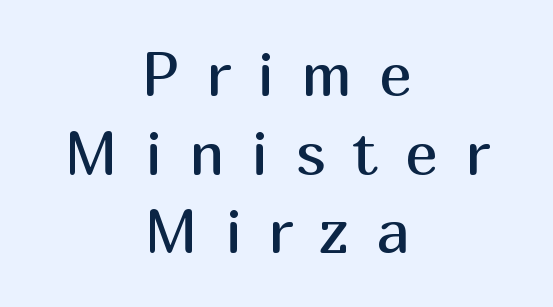
Weight class: somewhere from thin through regular. No feet cap the strokes, marking this as sans-serif type. The passage is arranged like a title page — every line centered. Leading: standard. The baseline area is clear.
